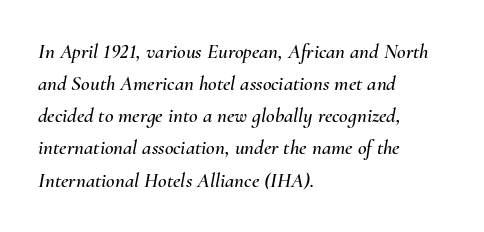
{"italic": "yes", "lean": "right", "slant_degrees": 10, "underline": "no", "align": "left", "line_spacing": "normal", "line_spacing_ratio": 1.53, "letter_spacing": "normal", "letter_spacing_em": 0.0, "glyph_px": 21}
